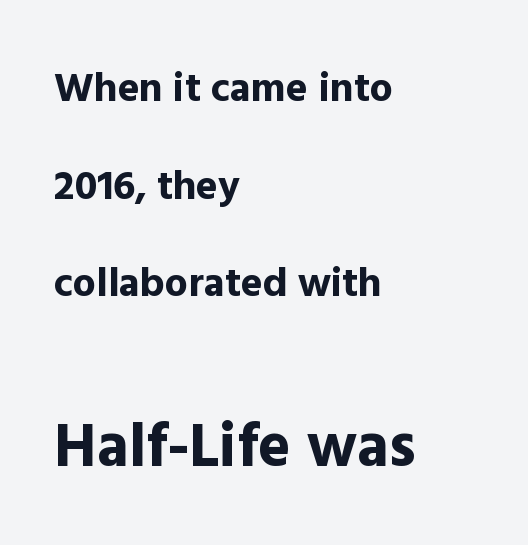
Line beginnings align vertically; line endings do not. The letters are bold, with thick, heavy strokes. The type is set solid horizontally, with unmodified tracking. Words float on clear page, feet unadorned.
